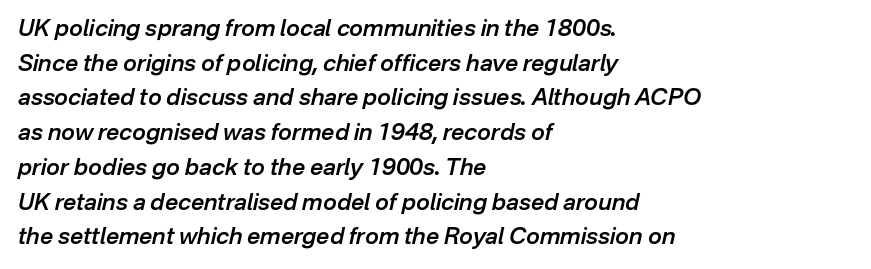
A normal amount of white space separates one row of letters from the next. Rule under the text: the space is simply empty. Left-aligned paragraph, ragged on the right. A typesetter would call this zero additional tracking.
